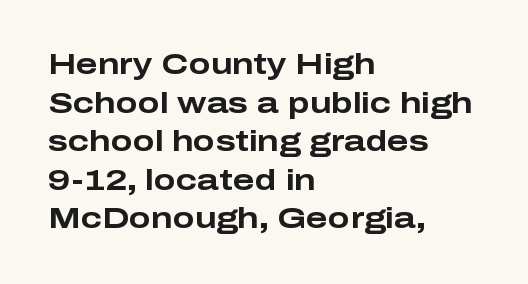
{"serif": "no", "italic": "no", "bold": "yes", "weight": "bold", "width": "wide", "stroke_contrast": "low", "x_height": "medium", "monospaced": "no", "underline": "no", "align": "left", "line_spacing": "normal", "line_spacing_ratio": 1.33, "letter_spacing": "normal", "letter_spacing_em": 0.0, "glyph_px": 29}
